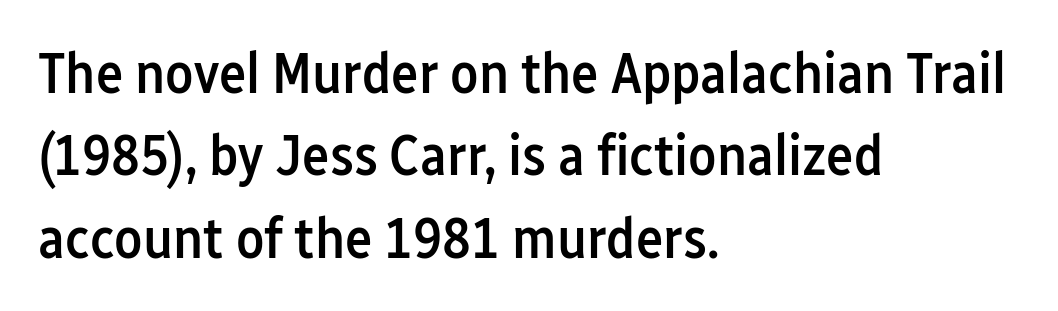
Inter-character spacing is left at the font's built-in metrics. Here the designer chose a conventional face with non-uniform glyph widths. A bare baseline throughout the passage. The face used here is a semibold: visibly heavier than regular, lighter than bold. The typesetter chose a ragged-right arrangement here. Does the lettering tilt? It doesn't — this is upright.
